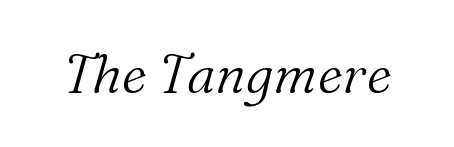
Descenders are the only things crossing below the line. The glyphs in this specimen are seriffed. Looking at the ascenders, they clearly lean. The letterforms sit shoulder to shoulder at normal distance.
